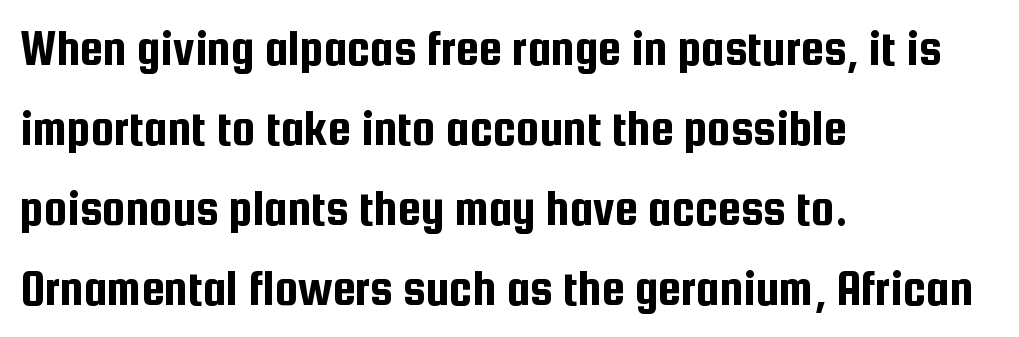
Typeset ragged right — the left edge is the straight one. A typesetter would call this proportional, since set widths differ per character. Words appear dense and cohesive because spacing is normal. Serif or sans? Sans — the stroke terminals are bare. A bare baseline throughout the passage. Regular leading.
